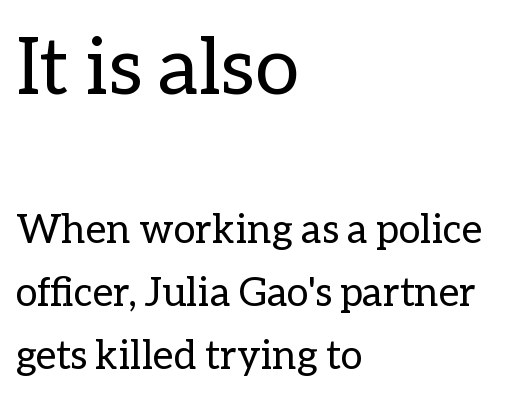
{"italic": "no", "bold": "no", "weight": "regular", "width": "normal", "stroke_contrast": "low", "x_height": "medium", "monospaced": "no", "underline": "no", "align": "left", "line_spacing": "normal", "line_spacing_ratio": 1.57, "letter_spacing": "normal", "letter_spacing_em": 0.0, "larger_block": "first", "size_ratio": 1.98, "glyph_px": 79}
